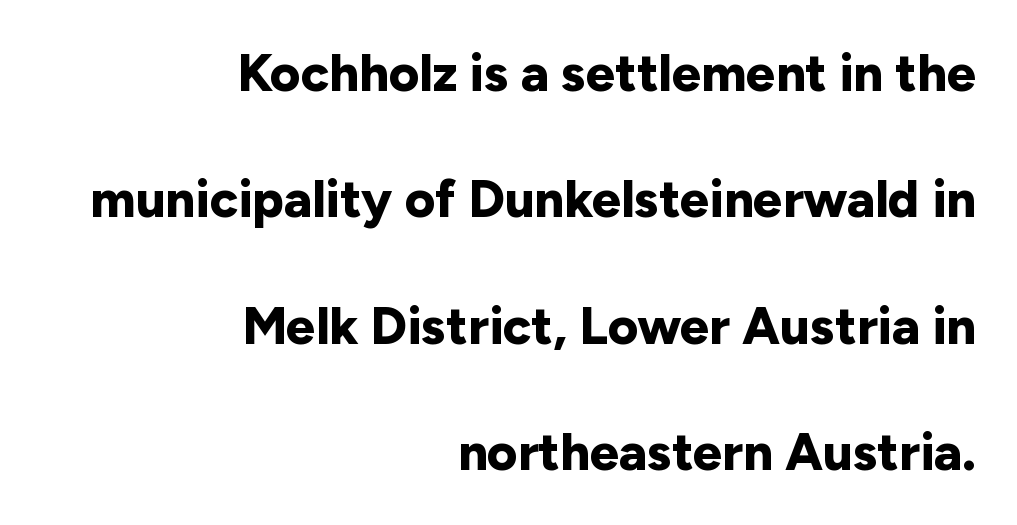
The image shows 52 px bold sans-serif type, upright; set right-aligned, loose line spacing (2.43x), normal letter spacing, not underlined; low stroke contrast and a medium x-height.
